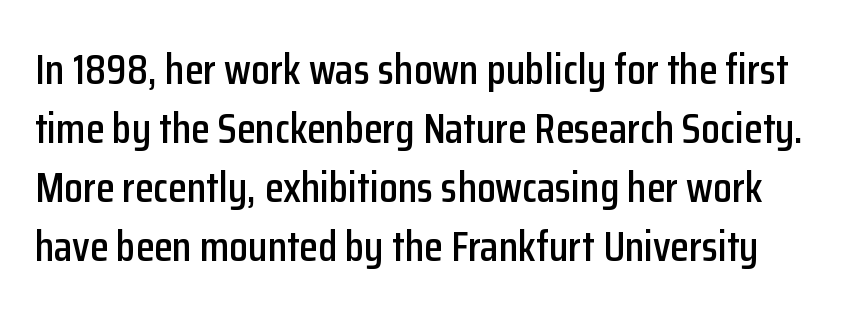
{"serif": "no", "italic": "no", "width": "condensed", "stroke_contrast": "low", "x_height": "medium", "monospaced": "no", "underline": "no", "line_spacing": "normal", "line_spacing_ratio": 1.37, "letter_spacing": "normal", "letter_spacing_em": 0.0, "glyph_px": 43}
